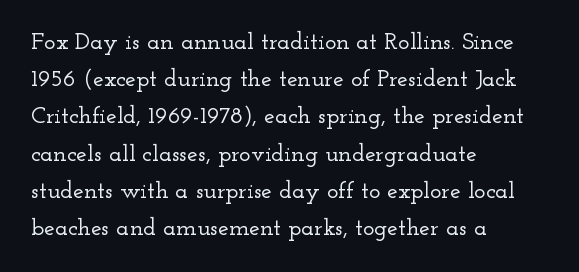
{"italic": "no", "underline": "no", "align": "left", "line_spacing": "normal", "line_spacing_ratio": 1.55, "letter_spacing": "normal", "letter_spacing_em": 0.0, "glyph_px": 24}
